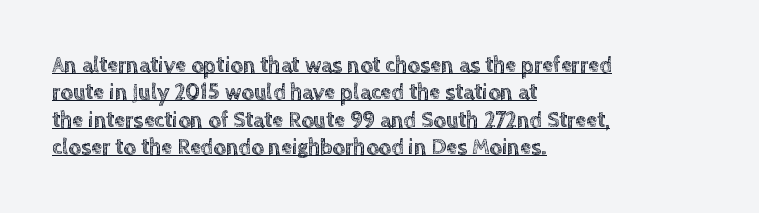
Q: Is the text italic (slanted)? A: No, it is upright.
Q: Is the text underlined? A: Yes.
Q: How is the paragraph aligned? A: Left-aligned.
Q: Is the spacing between letters normal or unusually wide? A: Normal.
